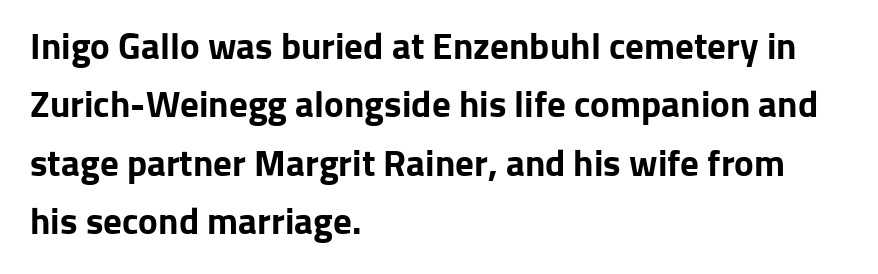
{"serif": "no", "italic": "no", "bold": "yes", "weight": "bold", "width": "normal", "stroke_contrast": "low", "x_height": "medium", "monospaced": "no", "underline": "no", "align": "left", "line_spacing": "normal", "line_spacing_ratio": 1.58, "letter_spacing": "normal", "letter_spacing_em": 0.0, "glyph_px": 37}
